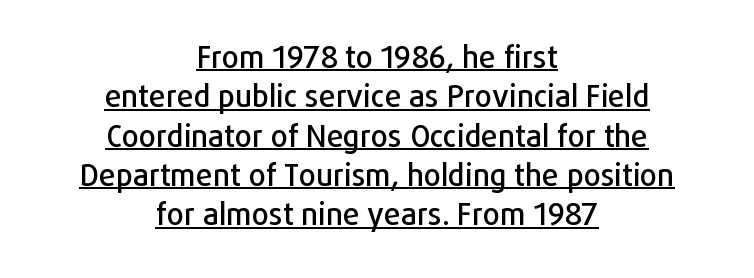
The image shows 30 px sans-serif type, upright; set centered, normal line spacing (1.31x), normal letter spacing, underlined; low stroke contrast and a medium x-height.
